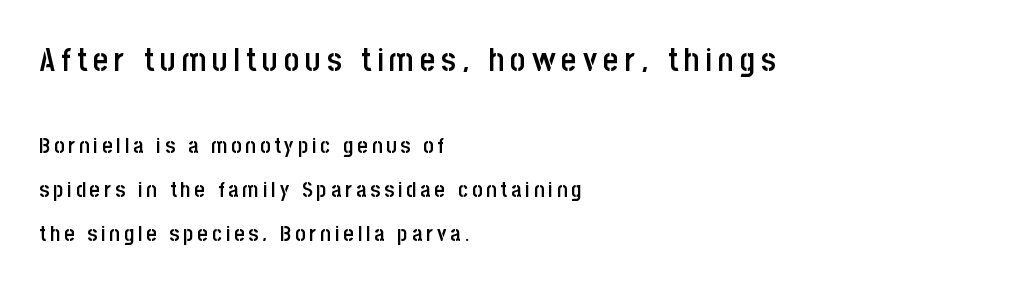
{"serif": "no", "italic": "no", "bold": "semi", "weight": "semibold", "width": "condensed", "stroke_contrast": "low", "x_height": "large", "monospaced": "no", "underline": "no", "align": "left", "line_spacing": "loose", "line_spacing_ratio": 2.01, "larger_block": "first", "size_ratio": 1.5, "glyph_px": 33}
